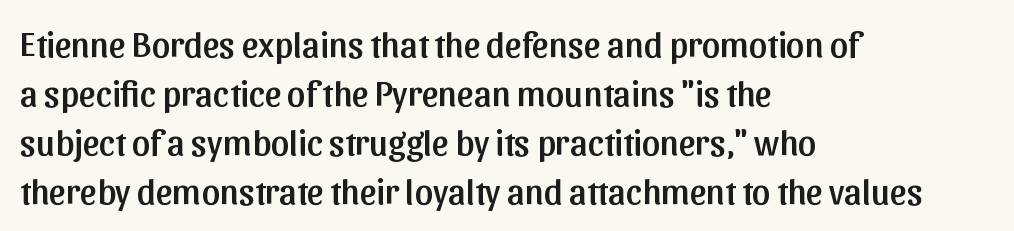
Which margin do the lines hug? The left one — the right edge is uneven. Tracking here is standard; glyphs follow each other at the usual distance. This sample uses a sans-serif face. This rendering features lettering with no underline. Every stem runs plumb, perpendicular to the baseline. Spacing verdict: proportional, widths tailored to each character.
